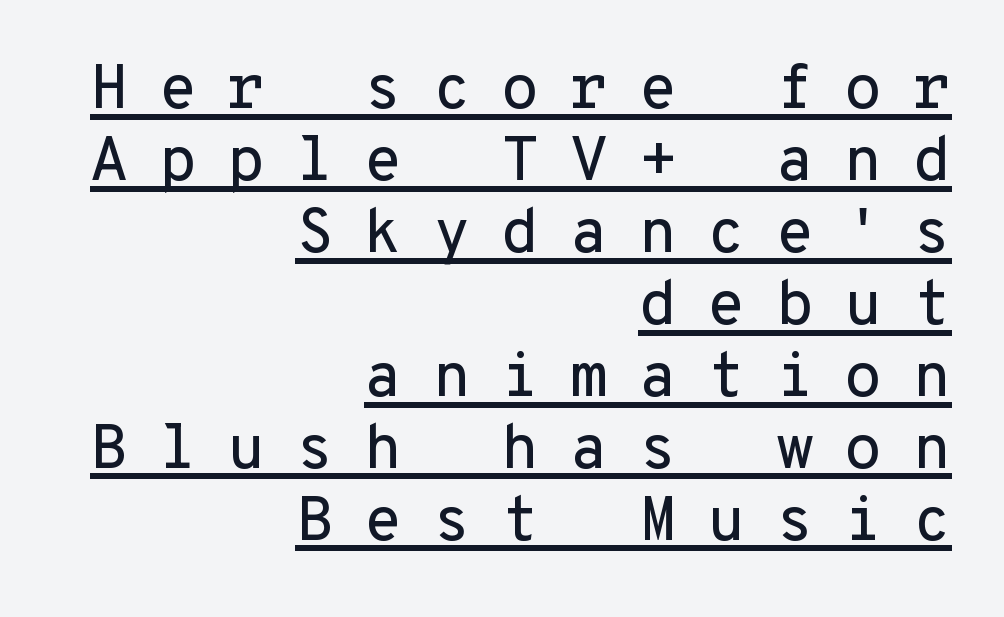
{"serif": "no", "italic": "no", "width": "normal", "stroke_contrast": "low", "x_height": "medium", "monospaced": "yes", "underline": "yes", "align": "right", "line_spacing_ratio": 1.16, "letter_spacing": "wide", "letter_spacing_em": 0.49, "glyph_px": 62}
